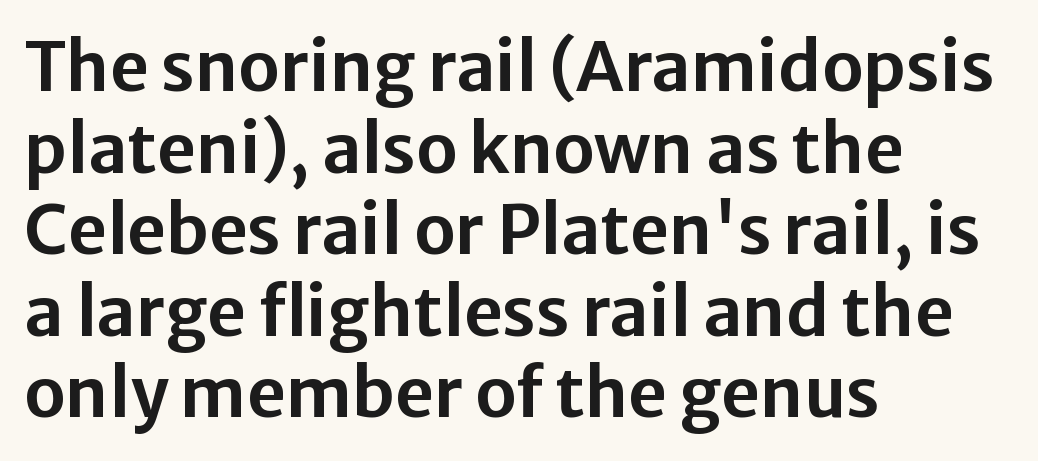
The image shows 68 px sans-serif type, upright; set left-aligned, line spacing 1.2x, normal letter spacing, not underlined; low stroke contrast and a medium x-height.
